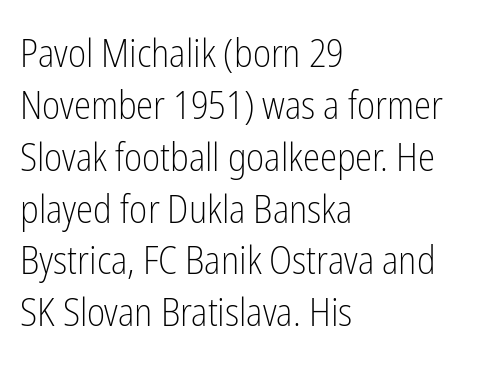
Rendered with straight, roman letterforms. The vertical gap from one line to the next is medium. The ragged edge is on the right, which tells us the setting is flush left. The string is rendered with underlining switched off.
